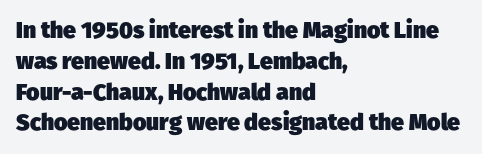
The image shows 23 px bold type; set left-aligned, normal line spacing (1.34x), normal letter spacing, not underlined.
